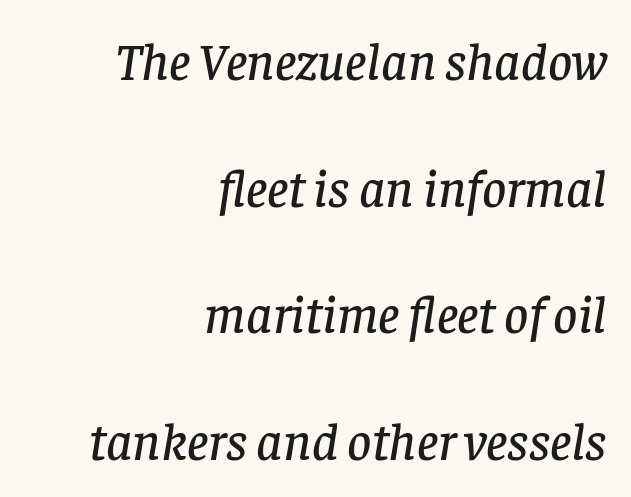
Q: Is the text italic (slanted)? A: Yes, it leans right by about 8 degrees.
Q: Is the typeface a serif or a sans-serif typeface? A: Serif.
Q: Is the text underlined? A: No.
Q: How is the paragraph aligned? A: Right-aligned.
Q: Is the spacing between letters normal or unusually wide? A: Normal.
Q: Is the spacing between lines tight, normal or loose? A: Loose.
Q: Width (condensed, normal, or wide)? A: Normal.
Q: Stroke contrast? A: Low.
Q: x-height? A: Large.
Q: Monospaced? A: No.
